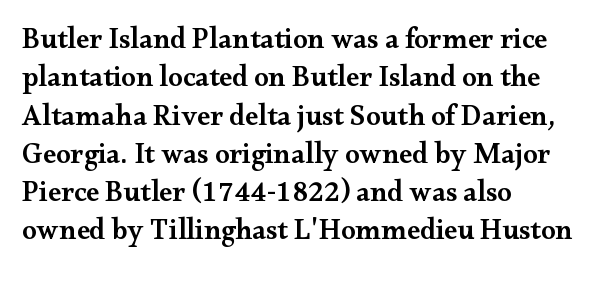
{"serif": "yes", "italic": "no", "bold": "semi", "weight": "semibold", "width": "wide", "stroke_contrast": "medium", "x_height": "small", "monospaced": "no", "underline": "no", "align": "left", "line_spacing": "normal", "line_spacing_ratio": 1.32, "letter_spacing": "normal", "letter_spacing_em": 0.0, "glyph_px": 29}
